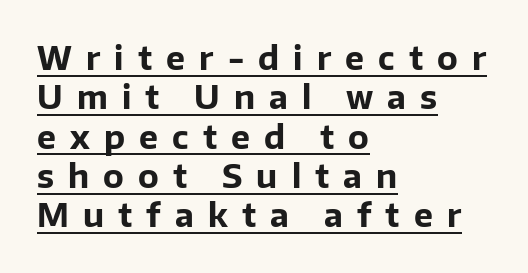
No feet cap the strokes, marking this as sans-serif type. Designer's note — italics off, roman on. Compared with a centered layout, this one pins lines to the left instead. The horizontal fit of the characters is loose and conspicuously gappy. Note the varied advance widths — an 'i' is clearly narrower than an 'm'. The typesetter has applied underlining to the passage shown.
